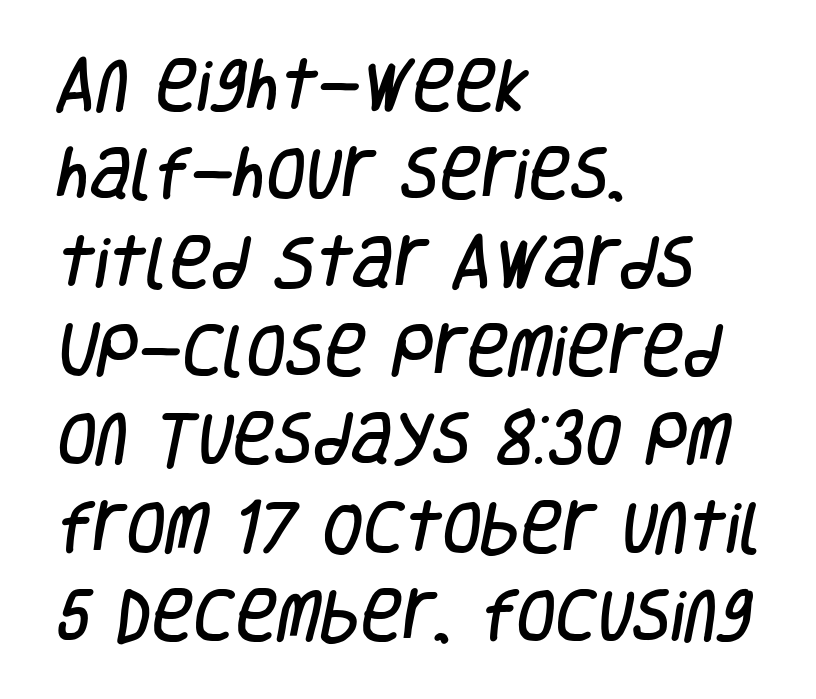
Q: Is the typeface a serif or a sans-serif typeface? A: Sans-serif.
Q: Is the text underlined? A: No.
Q: How is the paragraph aligned? A: Left-aligned.
Q: Is the spacing between letters normal or unusually wide? A: Normal.
Q: Is the spacing between lines tight, normal or loose? A: Normal.
Q: Width (condensed, normal, or wide)? A: Condensed.
Q: Stroke contrast? A: Low.
Q: x-height? A: Large.
Q: Monospaced? A: No.
